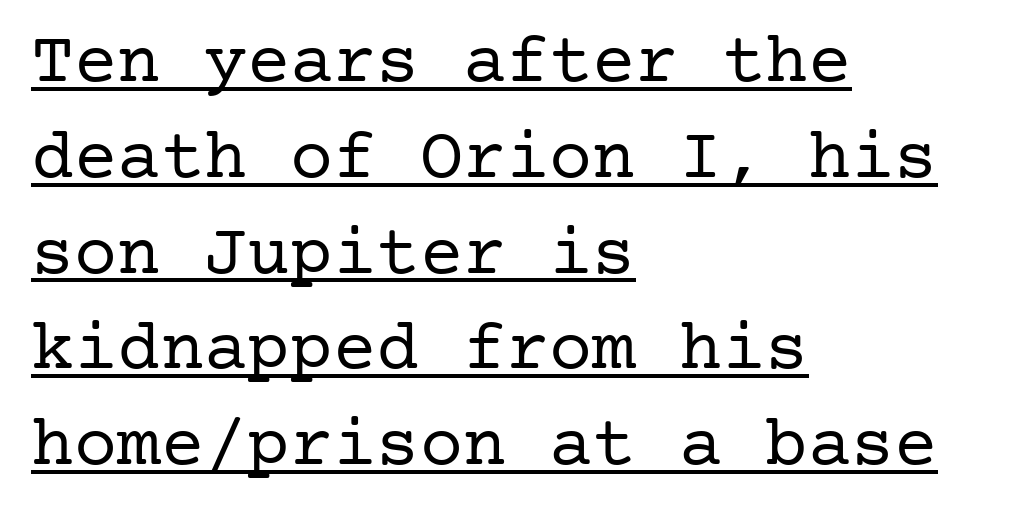
The image shows 72 px regular-weight serif type, upright; set left-aligned, normal line spacing (1.33x), normal letter spacing, underlined; low stroke contrast and a medium x-height.
